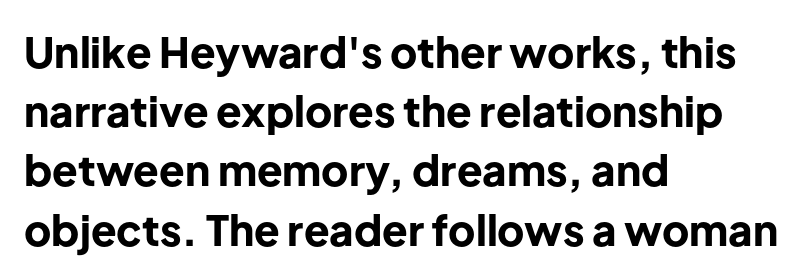
Upright lettering throughout. Look at the bottom of the vertical strokes: they stop flat, with no serifs. Which margin do the lines hug? The left one — the right edge is uneven. Weight: bold.
